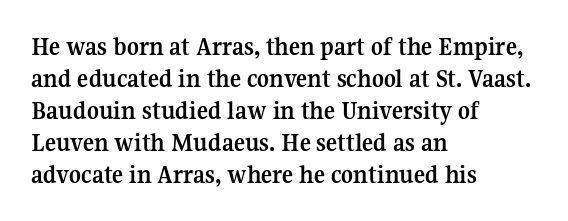
Alignment: flush left. A clean baseline with only descenders dipping below it. Vertical strokes here are truly vertical. Every letter is thick-stroked: bold, no question. A typesetter would call this zero additional tracking.
